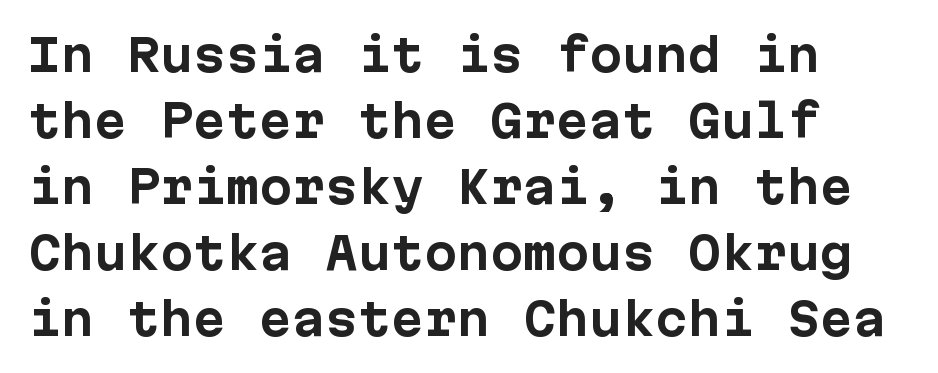
Q: Is the text bold? A: Yes.
Q: Is the text italic (slanted)? A: No, it is upright.
Q: Is the typeface a serif or a sans-serif typeface? A: Sans-serif.
Q: Is the text underlined? A: No.
Q: How is the paragraph aligned? A: Left-aligned.
Q: Is the spacing between letters normal or unusually wide? A: Normal.
Q: Is the spacing between lines tight, normal or loose? A: Normal.
Q: Width (condensed, normal, or wide)? A: Normal.
Q: Stroke contrast? A: Low.
Q: x-height? A: Medium.
